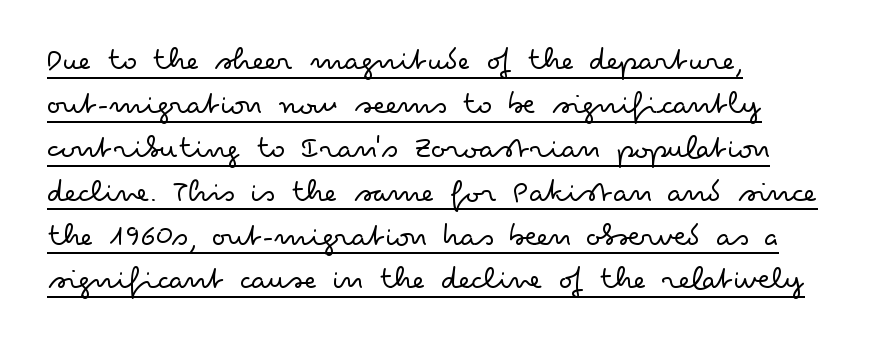
Standard letterfit; no display-style spreading of the glyphs. Honestly, the underline is the first thing you notice here. Regarding leading, the lines here are spaced in the standard way. A student would call this left alignment; a typographer would say flush left, rag right. Varying glyph widths throughout — classic text-font behaviour. The strokes are not fattened; the text isn't bold.
